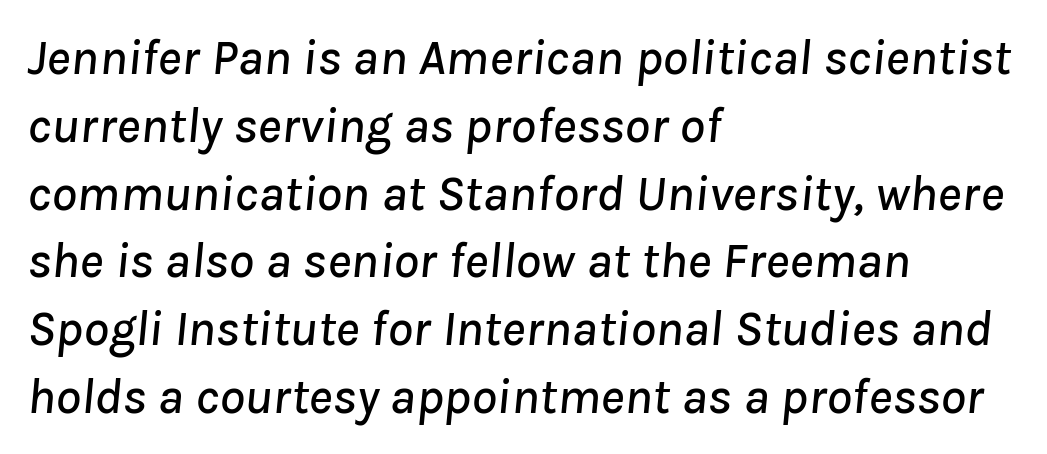
Q: Is the text italic (slanted)? A: Yes, it leans right by about 8 degrees.
Q: Is the text underlined? A: No.
Q: How is the paragraph aligned? A: Left-aligned.
Q: Is the spacing between letters normal or unusually wide? A: Normal.
Q: Is the spacing between lines tight, normal or loose? A: Normal.
Q: Width (condensed, normal, or wide)? A: Normal.
Q: Stroke contrast? A: Low.
Q: x-height? A: Medium.
Q: Monospaced? A: No.
